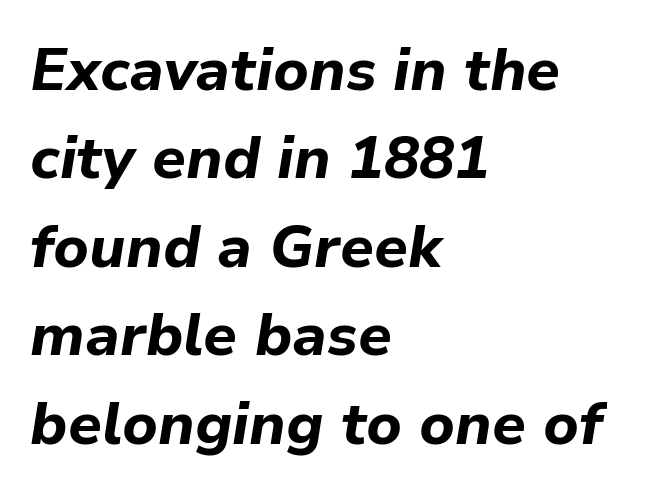
{"italic": "yes", "lean": "right", "slant_degrees": 9, "bold": "yes", "weight": "bold", "width": "normal", "stroke_contrast": "low", "x_height": "medium", "monospaced": "no", "underline": "no", "align": "left", "line_spacing": "normal", "line_spacing_ratio": 1.5, "letter_spacing": "normal", "letter_spacing_em": 0.0, "glyph_px": 59}
